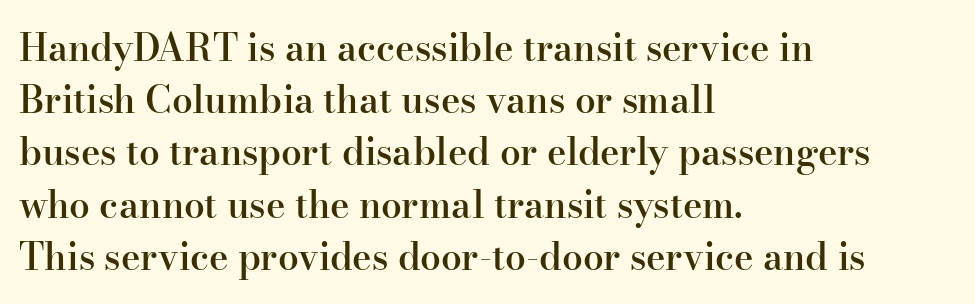
The rendering uses natural spacing where letterforms have individual widths. What weight is shown? A semibold, between regular and bold. Caption: standard tracking, unaltered. Regarding serifs, this sample has them. Quick note: underline off. Tall strokes in this sample are plumb rather than angled.
